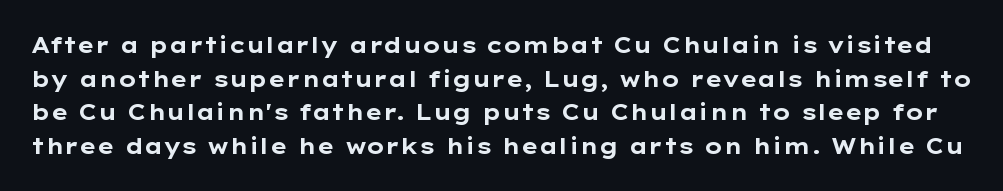
{"italic": "no", "bold": "yes", "underline": "no", "line_spacing": "normal", "line_spacing_ratio": 1.53, "letter_spacing": "normal", "letter_spacing_em": 0.0, "glyph_px": 22}
